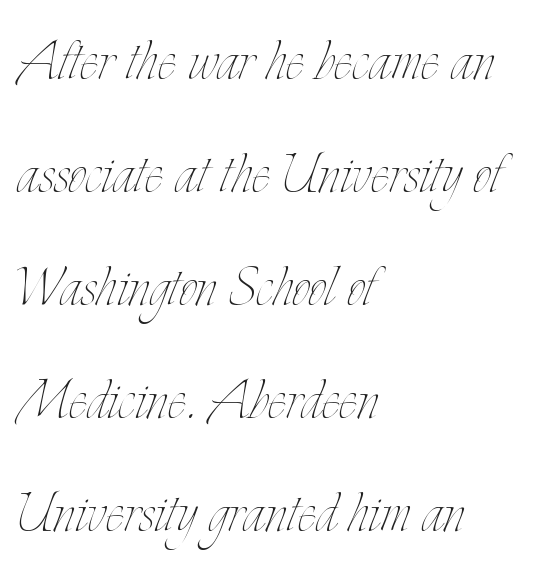
{"bold": "no", "weight": "thin", "width": "condensed", "stroke_contrast": "low", "x_height": "small", "monospaced": "no", "underline": "no", "align": "left", "line_spacing": "normal", "line_spacing_ratio": 1.59, "letter_spacing": "normal", "letter_spacing_em": 0.0, "glyph_px": 71}
